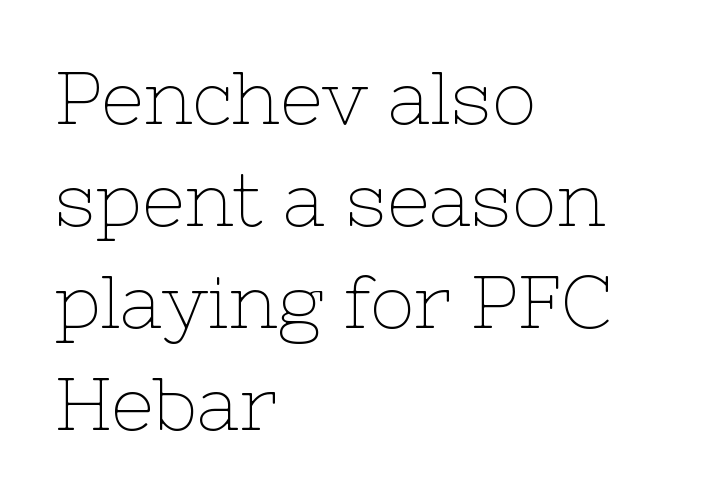
In terms of letterform style, serifs are clearly present. The letterforms sit at book weight or below. These lines are rendered in a variable-pitch font. Caption: multi-line text, flush left, ragged right. Tracking value appears to be zero — textbook default spacing. Unmarked baselines from the first word to the last.
